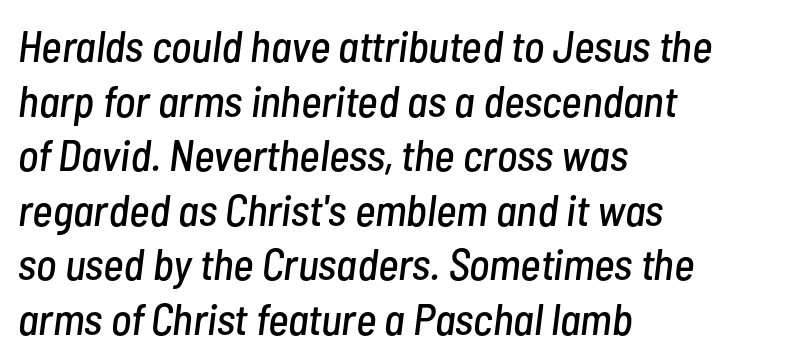
{"italic": "yes", "lean": "right", "slant_degrees": 7, "width": "condensed", "stroke_contrast": "low", "x_height": "medium", "monospaced": "no", "underline": "no", "align": "left", "line_spacing_ratio": 1.24, "letter_spacing": "normal", "letter_spacing_em": 0.0, "glyph_px": 44}
